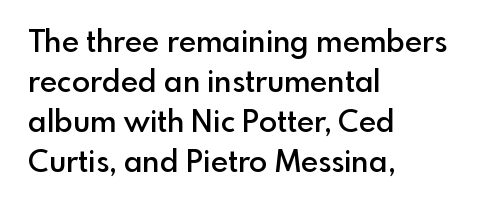
Q: Is the text bold? A: Semi-bold.
Q: Is the text italic (slanted)? A: No, it is upright.
Q: Is the typeface a serif or a sans-serif typeface? A: Sans-serif.
Q: Is the text underlined? A: No.
Q: How is the paragraph aligned? A: Left-aligned.
Q: Is the spacing between letters normal or unusually wide? A: Normal.
Q: Is the spacing between lines tight, normal or loose? A: Normal.
Q: Width (condensed, normal, or wide)? A: Normal.
Q: x-height? A: Small.
Q: Monospaced? A: No.
